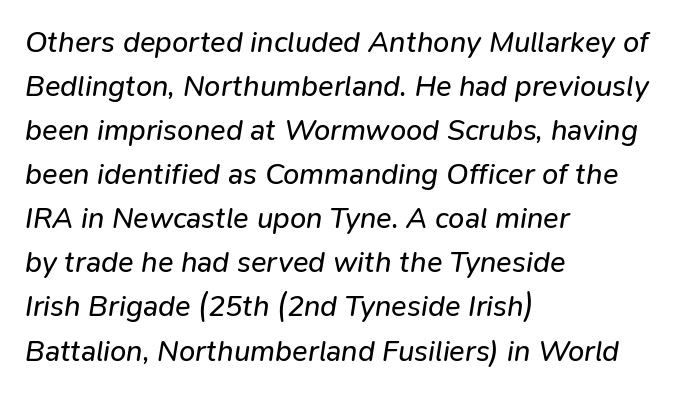
{"italic": "yes", "lean": "right", "slant_degrees": 9, "bold": "no", "weight": "regular", "width": "normal", "stroke_contrast": "low", "x_height": "medium", "monospaced": "no", "underline": "no", "align": "left", "line_spacing": "normal", "line_spacing_ratio": 1.52, "letter_spacing": "normal", "letter_spacing_em": 0.0, "glyph_px": 29}
